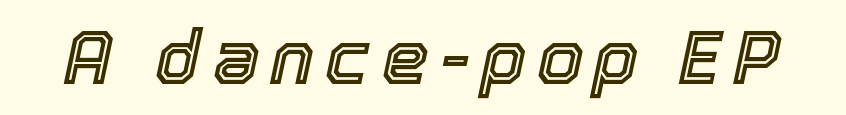
A typesetter would call this proportional, since set widths differ per character. Slant detected: the letters are inclined. Only glyphs here, with clear space below each row.
